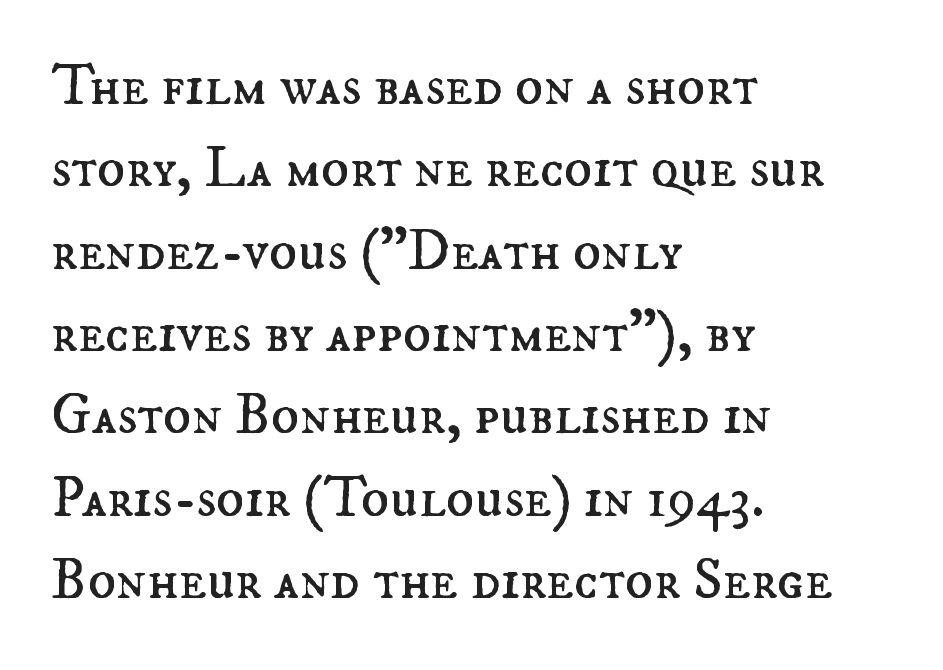
The image shows 58 px regular-weight type, upright; set left-aligned, normal line spacing (1.42x), normal letter spacing, not underlined; medium stroke contrast and a small x-height.
